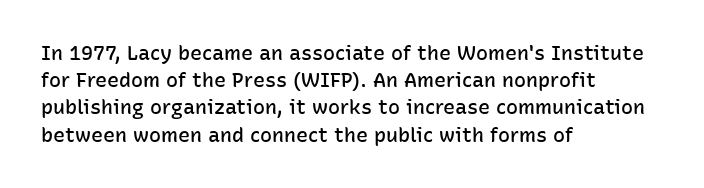
Normally led — the rows are evenly, conventionally spaced. The baseline area is clear. The passage shown is semibold, sitting just below true bold. Style check: upright.
